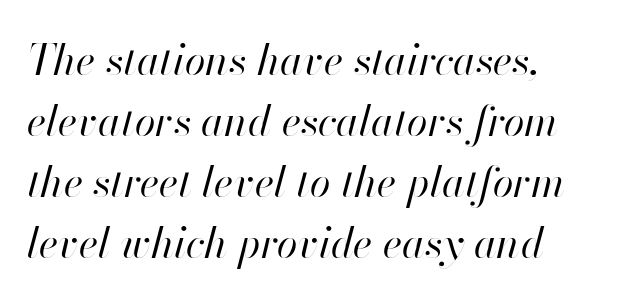
The image shows 42 px regular-weight type, italic (leaning right); set left-aligned, normal line spacing (1.45x), normal letter spacing, not underlined; high stroke contrast and a small x-height.
